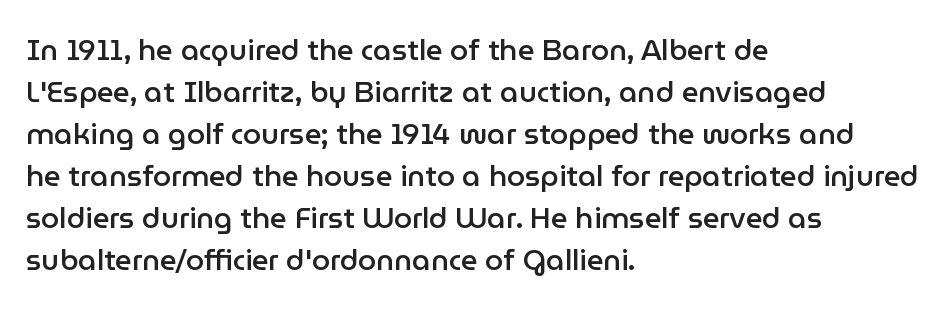
How heavy is the stroke? Medium-heavy — a semibold, shy of bold. Each word holds together tightly as a unit, with standard inter-letter gaps. The letters stand straight up with perfectly vertical stems. Horizontal bands of white between lines are of average thickness.
